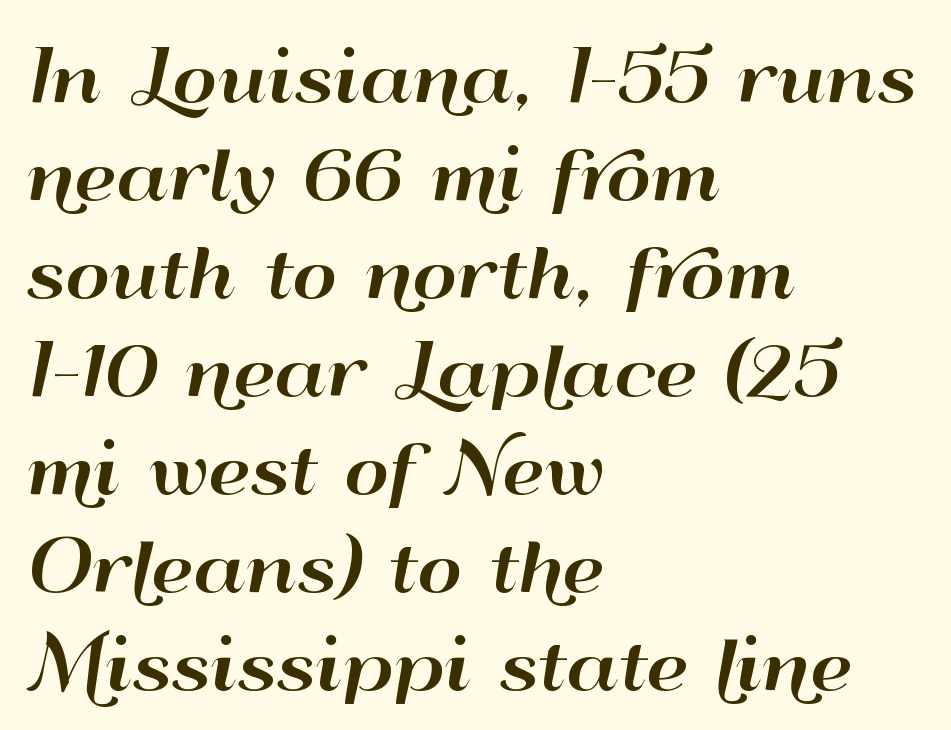
{"serif": "no", "width": "wide", "stroke_contrast": "high", "x_height": "small", "monospaced": "no", "underline": "no", "align": "left", "line_spacing": "normal", "line_spacing_ratio": 1.42, "letter_spacing": "normal", "letter_spacing_em": 0.0, "glyph_px": 69}
